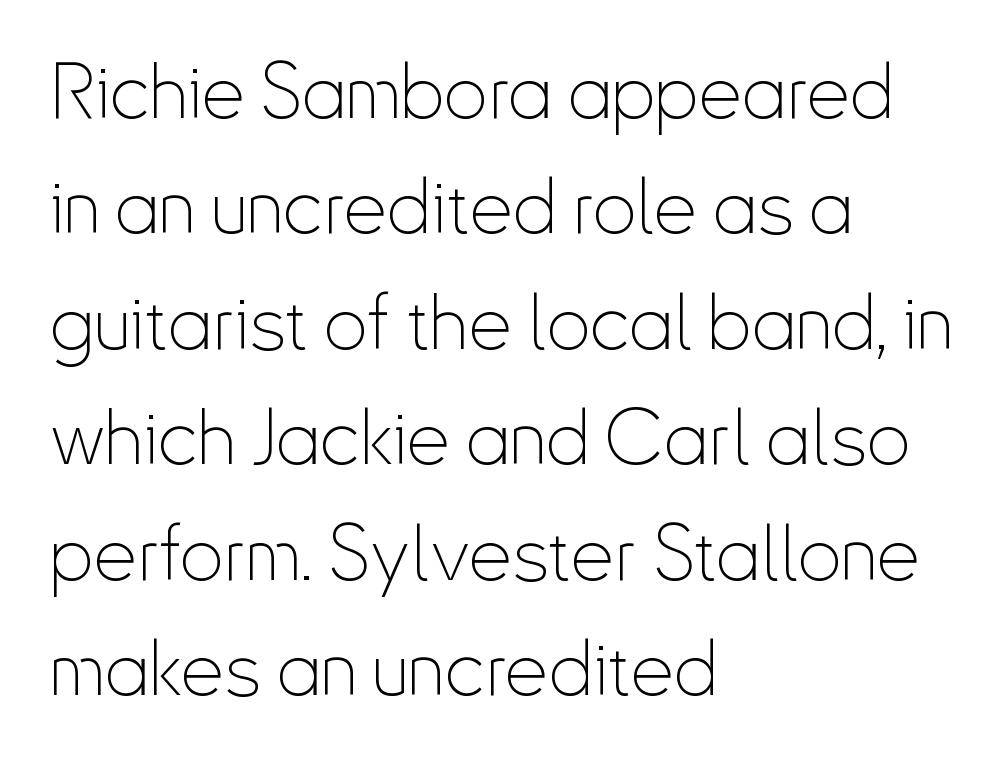
Q: Is the text bold? A: No.
Q: Is the text italic (slanted)? A: No, it is upright.
Q: Is the typeface a serif or a sans-serif typeface? A: Sans-serif.
Q: Is the text underlined? A: No.
Q: How is the paragraph aligned? A: Left-aligned.
Q: Is the spacing between letters normal or unusually wide? A: Normal.
Q: Is the spacing between lines tight, normal or loose? A: Normal.
Q: Width (condensed, normal, or wide)? A: Condensed.
Q: Stroke contrast? A: Low.
Q: x-height? A: Small.
Q: Monospaced? A: No.
